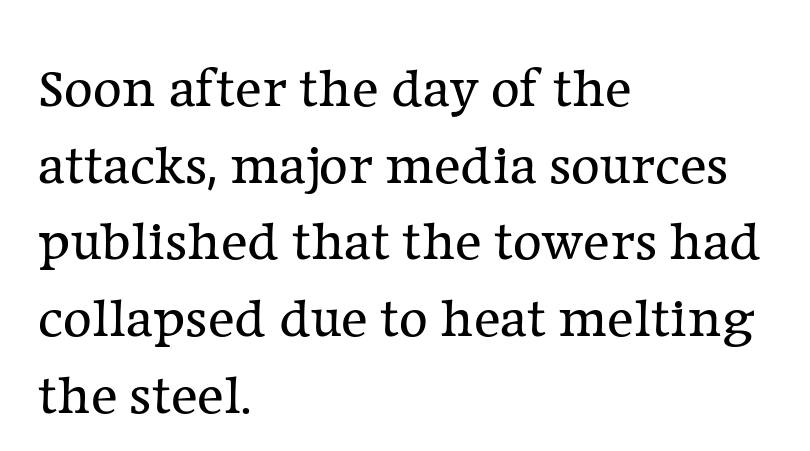
{"serif": "yes", "italic": "no", "bold": "no", "weight": "regular", "width": "normal", "stroke_contrast": "low", "x_height": "medium", "monospaced": "no", "underline": "no", "align": "left", "line_spacing": "normal", "line_spacing_ratio": 1.37, "letter_spacing": "normal", "letter_spacing_em": 0.0, "glyph_px": 56}
